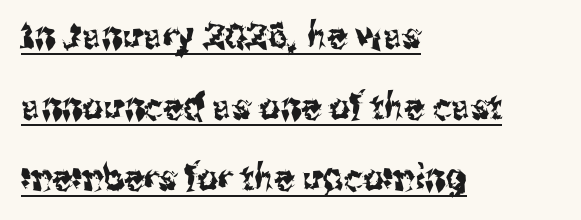
Q: Is the text italic (slanted)? A: No, it is upright.
Q: Is the typeface a serif or a sans-serif typeface? A: Sans-serif.
Q: Is the text underlined? A: Yes.
Q: How is the paragraph aligned? A: Left-aligned.
Q: Is the spacing between letters normal or unusually wide? A: Normal.
Q: Is the spacing between lines tight, normal or loose? A: Loose.
Q: Width (condensed, normal, or wide)? A: Condensed.
Q: Stroke contrast? A: Medium.
Q: x-height? A: Medium.
Q: Monospaced? A: No.
